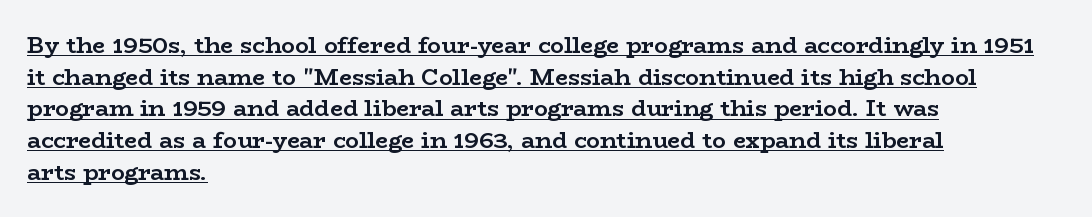
The image shows 23 px bold type, upright; set left-aligned, normal line spacing (1.38x), normal letter spacing, underlined.
